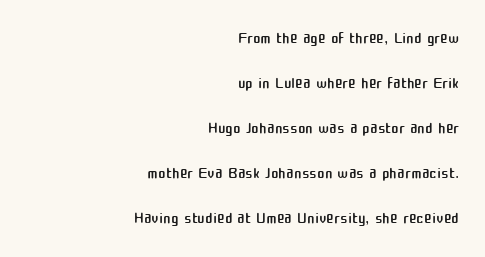
The image shows 23 px text type, upright; set right-aligned, loose line spacing (1.96x), normal letter spacing, not underlined.
